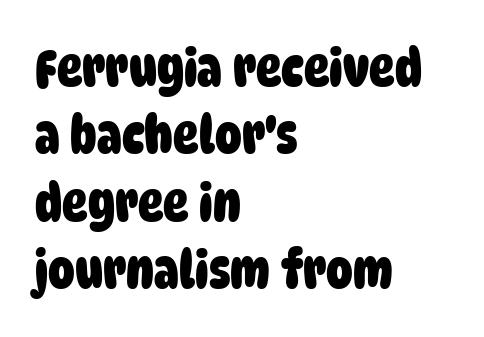
Each letter's strokes conclude bluntly, with no projecting serifs. Character widths vary here, with narrow letters taking less room than wide ones. Tracking here is standard; glyphs follow each other at the usual distance. Quick note: underline off. The glyphs have the mass of a bold cut. One glance says typical: line gaps are just what's usual.
